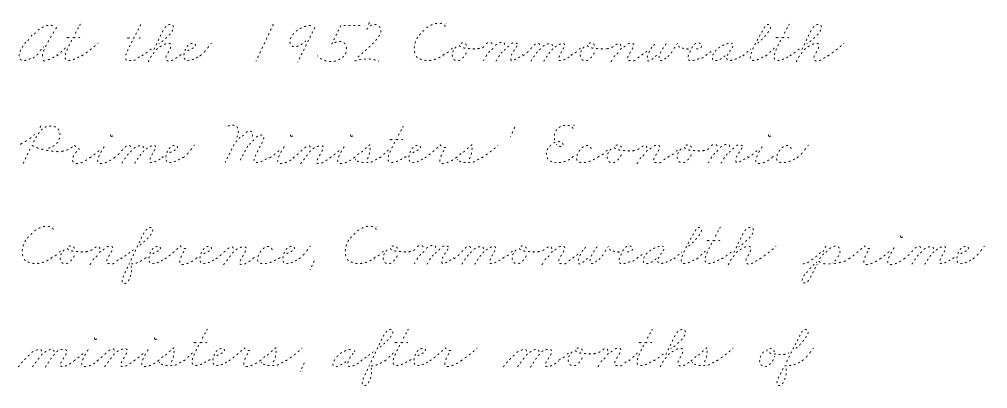
Does the leading feel generous? No, just average. Plain, unruled lines of type. Stems and bowls with no extra thickness — not bold. Spacing verdict: proportional, widths tailored to each character. The rendering anchors every line to the left-hand side. This sample uses plain, unmodified letter spacing.
